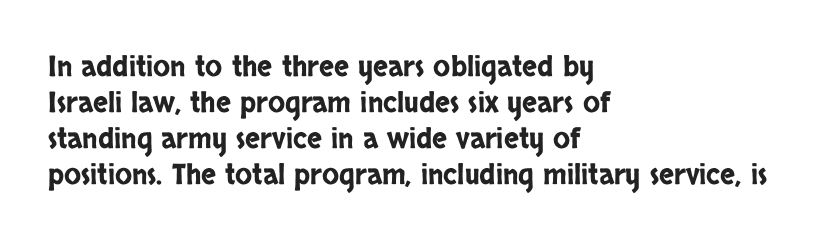
{"serif": "no", "italic": "no", "width": "condensed", "stroke_contrast": "low", "x_height": "large", "monospaced": "no", "underline": "no", "align": "left", "line_spacing": "normal", "line_spacing_ratio": 1.29, "letter_spacing": "normal", "letter_spacing_em": 0.0, "glyph_px": 28}
